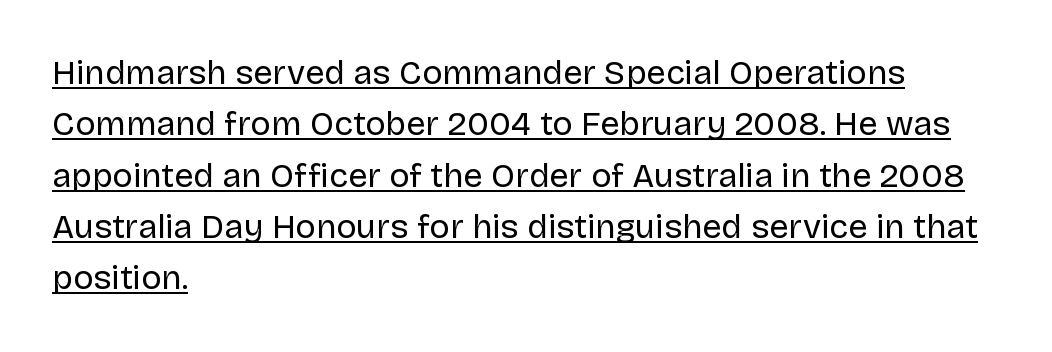
The image shows 34 px regular-weight sans-serif type, upright; set left-aligned, normal line spacing (1.51x), normal letter spacing, underlined; low stroke contrast and a large x-height.
